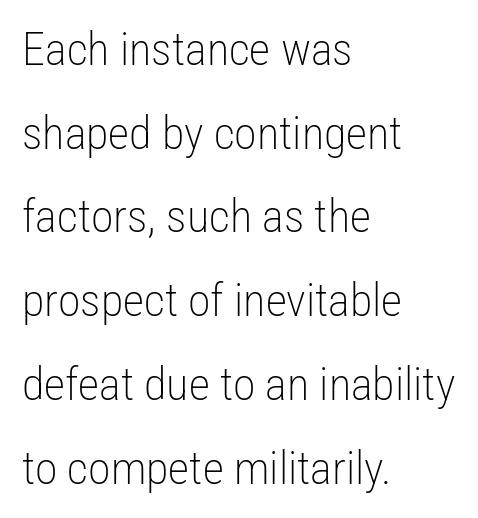
Q: Is the text bold? A: No.
Q: Is the text italic (slanted)? A: No, it is upright.
Q: Is the typeface a serif or a sans-serif typeface? A: Sans-serif.
Q: Is the text underlined? A: No.
Q: How is the paragraph aligned? A: Left-aligned.
Q: Is the spacing between letters normal or unusually wide? A: Normal.
Q: Width (condensed, normal, or wide)? A: Condensed.
Q: Stroke contrast? A: Low.
Q: x-height? A: Medium.
Q: Monospaced? A: No.
